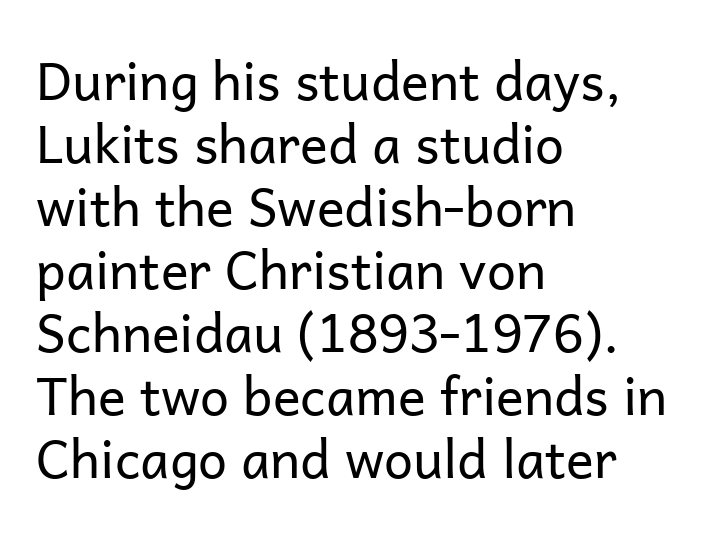
The string is rendered with underlining switched off. It's the straight-up-and-down kind of type. The letters advance in unequal steps, a hallmark of proportional type. Where is the straight margin? On the left. The passage shown is typeset with a sans-serif family. The tracking reads as untouched default to a designer's eye.
